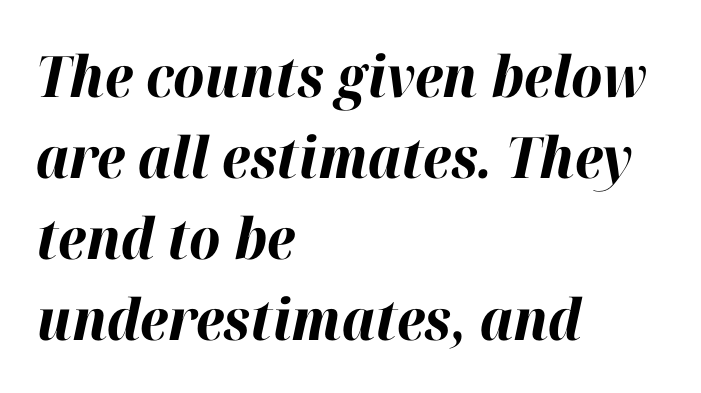
Glance below the letters and you will spot only blank space. A typesetter would mark this as italic. The face used here is rendered with its standard letterfit. Varying glyph widths throughout — classic text-font behaviour. Chunky letters — that's bold for sure. The rendering anchors every line to the left-hand side.
